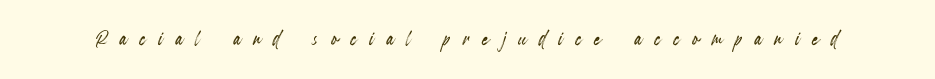
The image shows 26 px text type; set unusually wide letter spacing (+0.49 em), not underlined.
